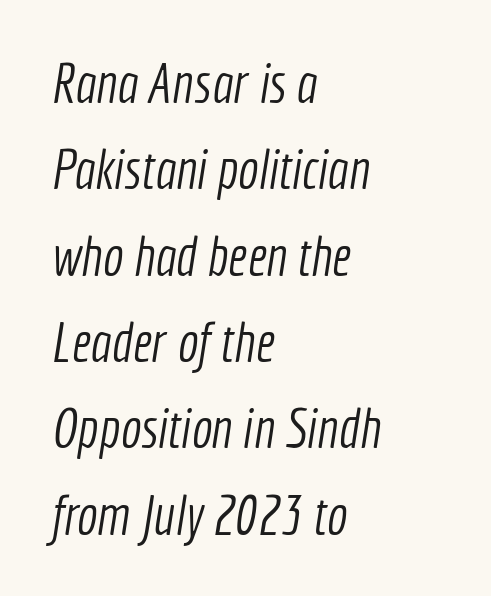
{"serif": "no", "bold": "no", "weight": "light", "width": "condensed", "x_height": "medium", "monospaced": "no", "underline": "no", "align": "left", "line_spacing": "normal", "line_spacing_ratio": 1.57, "letter_spacing": "normal", "letter_spacing_em": 0.0, "glyph_px": 55}
